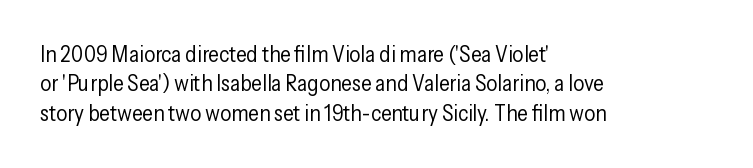
Bare-footed words on every line. Every stem runs plumb, perpendicular to the baseline. The typesetting does not lean heavy: it is not bold. Tracking value appears to be zero — textbook default spacing. The vertical gap from one line to the next is medium.
